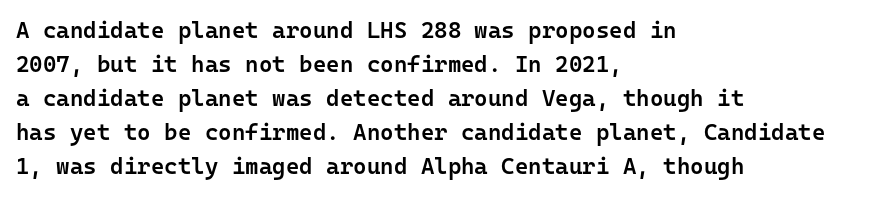
The type is set solid horizontally, with unmodified tracking. Letters rest on an invisible, unmarked baseline. The lettering holds an erect, upright posture throughout. Typeset ragged right — the left edge is the straight one. The block of text has a typical density, with ordinary space between rows.
